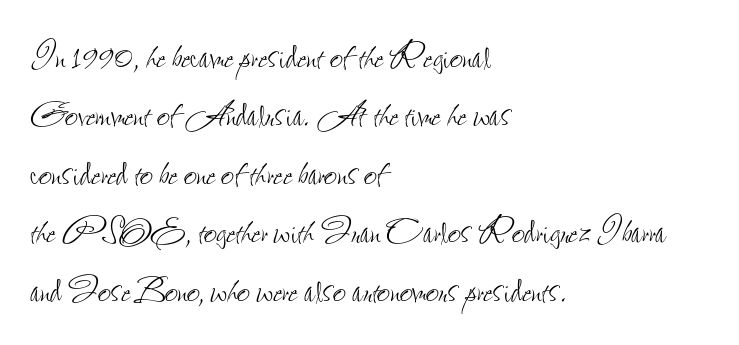
Q: Is the text bold? A: No.
Q: Is the text italic (slanted)? A: Yes.
Q: Is the text underlined? A: No.
Q: How is the paragraph aligned? A: Left-aligned.
Q: Is the spacing between letters normal or unusually wide? A: Normal.
Q: Is the spacing between lines tight, normal or loose? A: Normal.
Q: Width (condensed, normal, or wide)? A: Condensed.
Q: Stroke contrast? A: Low.
Q: x-height? A: Small.
Q: Monospaced? A: No.
